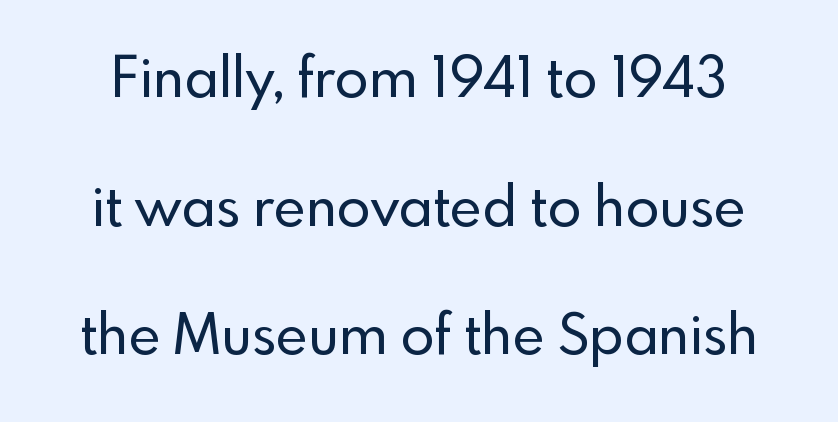
{"serif": "no", "italic": "no", "width": "normal", "x_height": "small", "monospaced": "no", "underline": "no", "line_spacing": "loose", "line_spacing_ratio": 2.34, "letter_spacing": "normal", "letter_spacing_em": 0.0, "glyph_px": 55}
